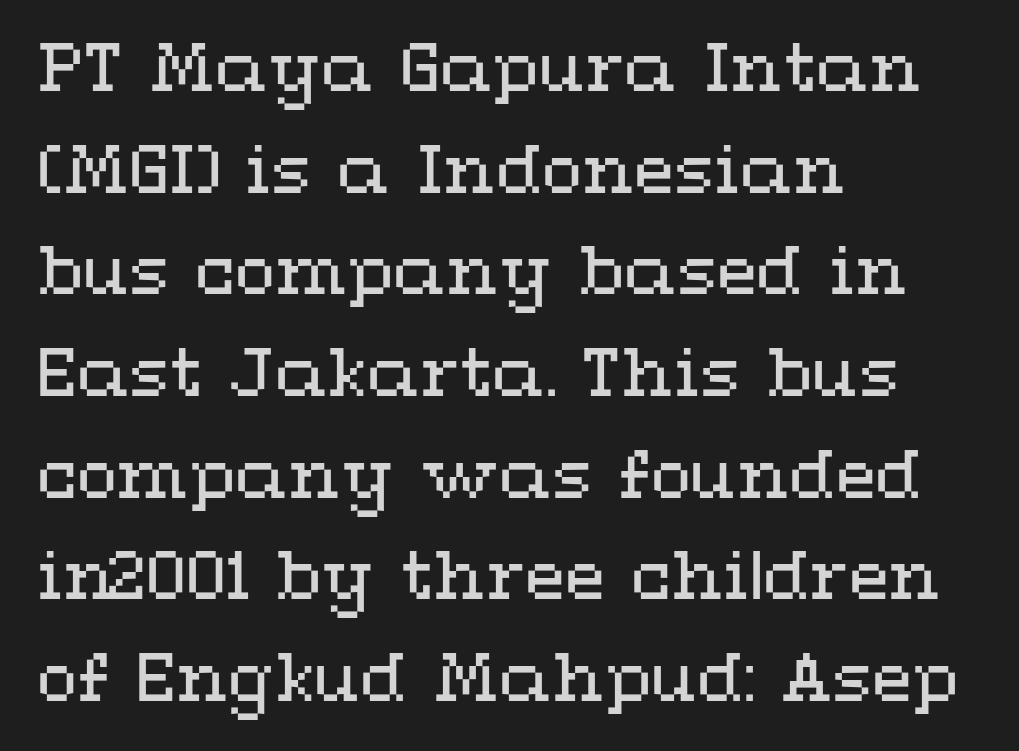
Nobody drew a line under any word here. The paragraph shown leans on its left margin. A typesetter would mark this as roman, not italic. Standard letterfit; no display-style spreading of the glyphs.
